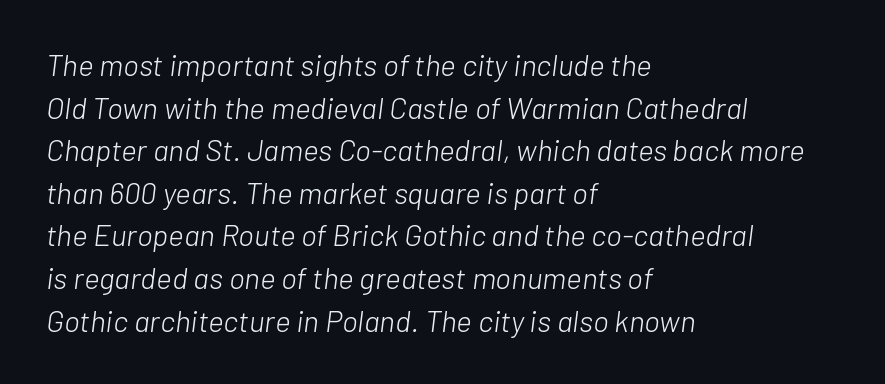
The image shows 30 px light type, italic (leaning right); set left-aligned, normal line spacing (1.42x), normal letter spacing, not underlined; low stroke contrast and a medium x-height.
